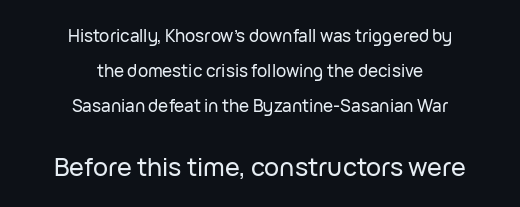
{"italic": "no", "underline": "no", "align": "center", "line_spacing": "loose", "line_spacing_ratio": 2.07, "letter_spacing": "normal", "letter_spacing_em": 0.0, "larger_block": "second", "size_ratio": 1.47, "glyph_px": 25}
